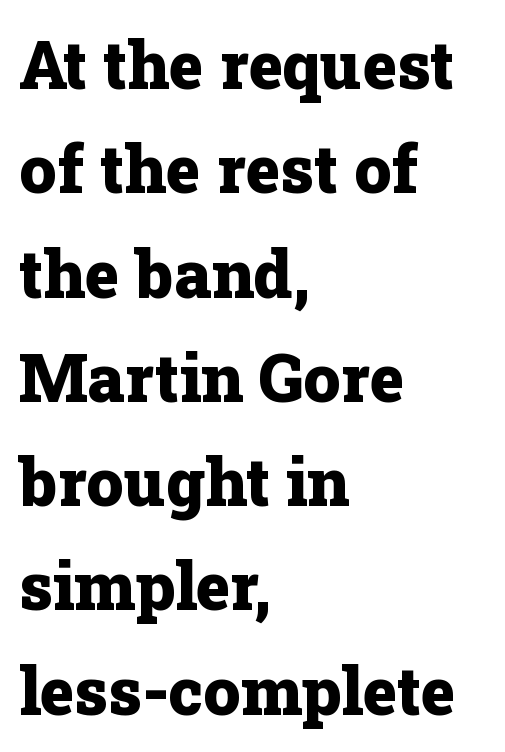
Q: Is the text bold? A: Yes.
Q: Is the text italic (slanted)? A: No, it is upright.
Q: Is the typeface a serif or a sans-serif typeface? A: Serif.
Q: Is the text underlined? A: No.
Q: How is the paragraph aligned? A: Left-aligned.
Q: Is the spacing between letters normal or unusually wide? A: Normal.
Q: Is the spacing between lines tight, normal or loose? A: Normal.
Q: Width (condensed, normal, or wide)? A: Normal.
Q: Stroke contrast? A: Low.
Q: x-height? A: Medium.
Q: Monospaced? A: No.
